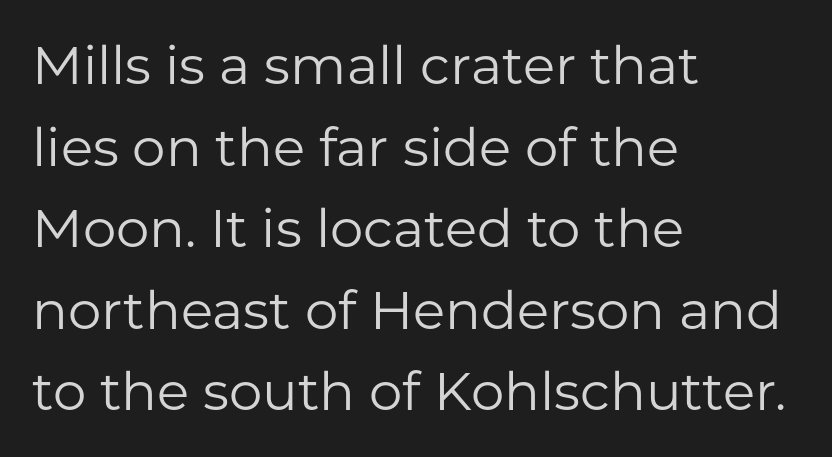
Only glyphs here, with clear space below each row. Type style note: lacks serifs. Where is the straight margin? On the left. Is this a fixed-width face? No — the glyphs have proportional, varying widths.
